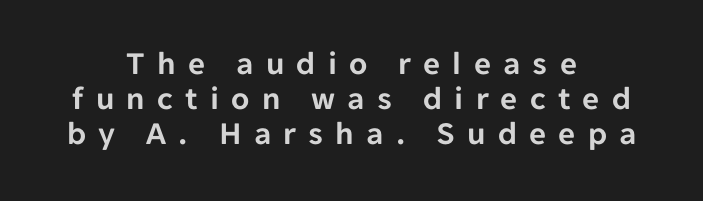
The letters stand straight up with perfectly vertical stems. Does the type have serifs? No, each stem ends abruptly. Honestly, there is no underline to notice here at all. Letter spacing: wide. Casual observation: everything's sitting right in the middle.
